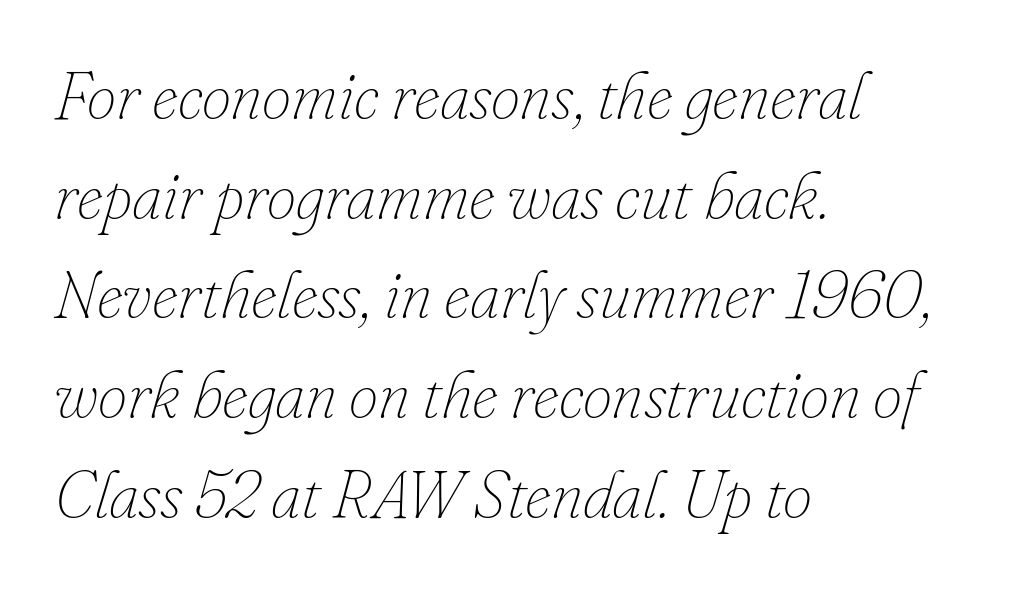
{"italic": "yes", "lean": "right", "slant_degrees": 16, "bold": "no", "weight": "thin", "width": "normal", "stroke_contrast": "low", "x_height": "small", "monospaced": "no", "underline": "no", "align": "left", "line_spacing": "normal", "line_spacing_ratio": 1.51, "letter_spacing": "normal", "letter_spacing_em": 0.0, "glyph_px": 66}
